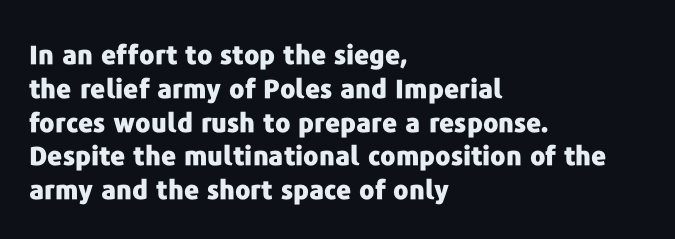
{"italic": "no", "bold": "yes", "underline": "no", "align": "left", "line_spacing": "normal", "line_spacing_ratio": 1.3, "letter_spacing": "normal", "letter_spacing_em": 0.0, "glyph_px": 26}
